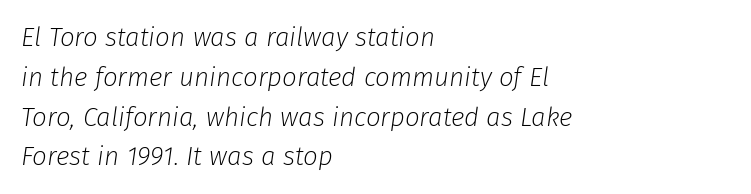
{"italic": "yes", "lean": "right", "slant_degrees": 8, "bold": "no", "underline": "no", "align": "left", "line_spacing": "normal", "line_spacing_ratio": 1.53, "letter_spacing": "normal", "letter_spacing_em": 0.0, "glyph_px": 26}
